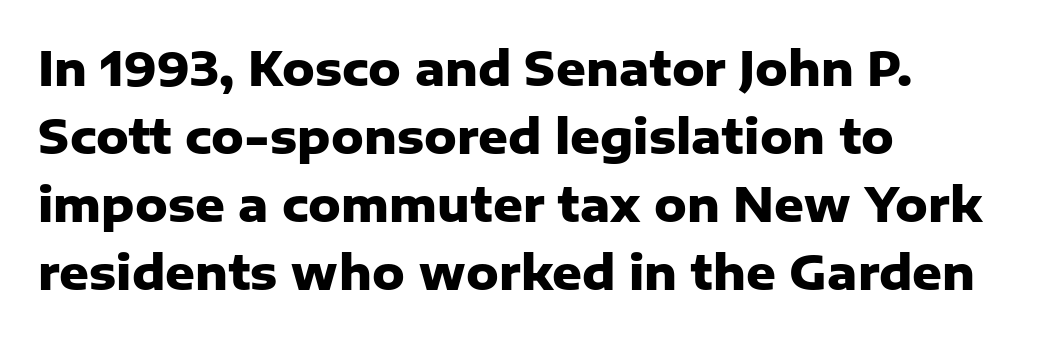
Examine the stroke ends and you'll find no serifs. Descenders are the only things crossing below the line. Italic: no, the glyphs are upright roman. Leftover space on each line is placed entirely after the last word. As a designer I'd log this as weight 700, bold.
